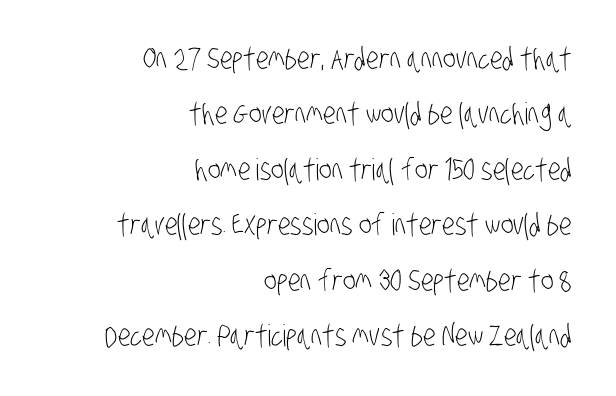
Q: Is the text bold? A: No.
Q: Is the typeface a serif or a sans-serif typeface? A: Sans-serif.
Q: Is the text underlined? A: No.
Q: How is the paragraph aligned? A: Right-aligned.
Q: Is the spacing between letters normal or unusually wide? A: Normal.
Q: Width (condensed, normal, or wide)? A: Condensed.
Q: Stroke contrast? A: Low.
Q: x-height? A: Large.
Q: Monospaced? A: No.
